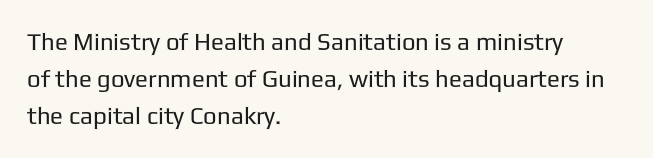
The image shows 24 px text type, upright; set left-aligned, normal line spacing (1.55x), normal letter spacing, not underlined.
